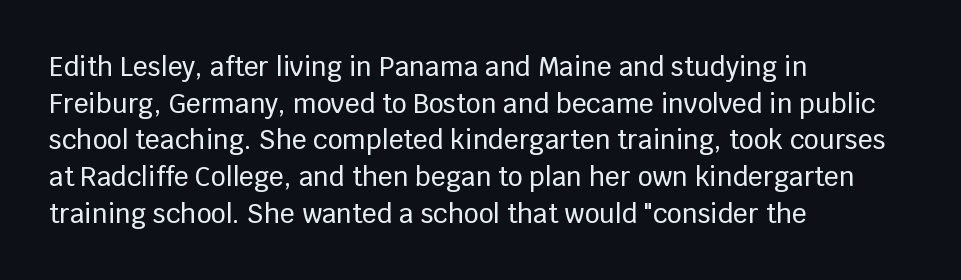
Q: Is the text italic (slanted)? A: No, it is upright.
Q: Is the text underlined? A: No.
Q: How is the paragraph aligned? A: Left-aligned.
Q: Is the spacing between letters normal or unusually wide? A: Normal.
Q: Is the spacing between lines tight, normal or loose? A: Normal.
